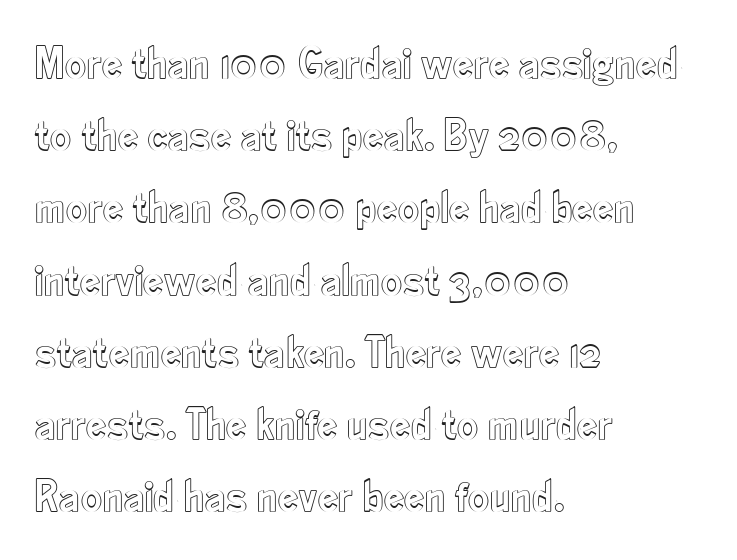
Q: Is the text italic (slanted)? A: No, it is upright.
Q: Is the text underlined? A: No.
Q: How is the paragraph aligned? A: Left-aligned.
Q: Is the spacing between letters normal or unusually wide? A: Normal.
Q: Is the spacing between lines tight, normal or loose? A: Normal.
Q: Width (condensed, normal, or wide)? A: Condensed.
Q: x-height? A: Small.
Q: Monospaced? A: No.
